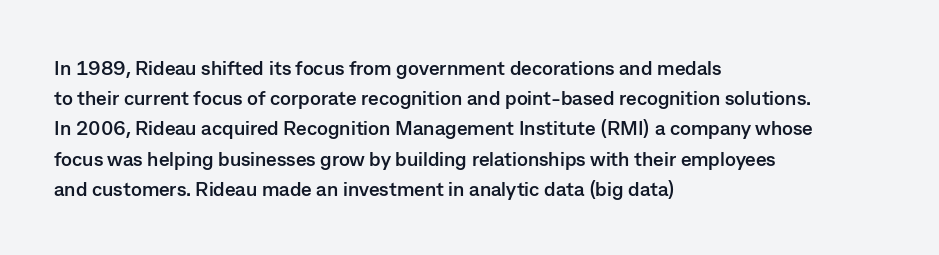
Q: Is the text bold? A: Yes.
Q: Is the text italic (slanted)? A: No, it is upright.
Q: Is the text underlined? A: No.
Q: How is the paragraph aligned? A: Left-aligned.
Q: Is the spacing between letters normal or unusually wide? A: Normal.
Q: Is the spacing between lines tight, normal or loose? A: Normal.
